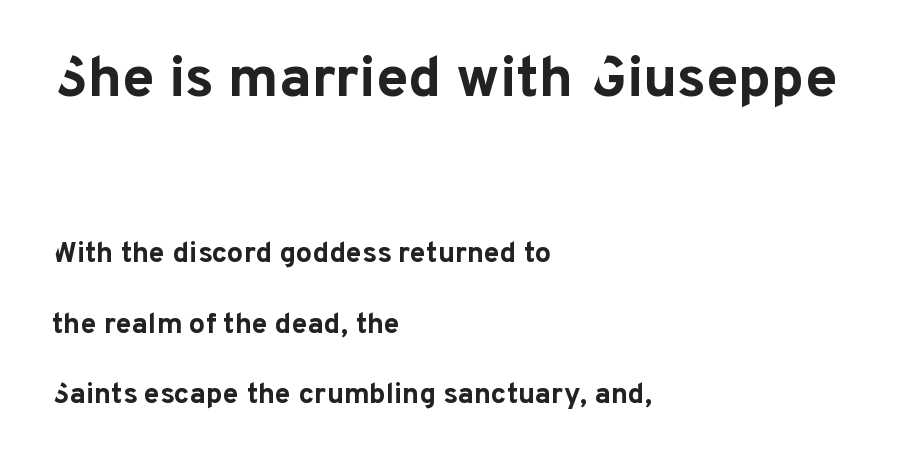
Q: Is the text bold? A: Yes.
Q: Is the text italic (slanted)? A: No, it is upright.
Q: Is the typeface a serif or a sans-serif typeface? A: Sans-serif.
Q: Is the text underlined? A: No.
Q: How is the paragraph aligned? A: Left-aligned.
Q: Is the spacing between letters normal or unusually wide? A: Normal.
Q: Is the spacing between lines tight, normal or loose? A: Loose.
Q: Which block of text is set in a larger size, the first (top) or the second (bottom)? A: The first (top) one.
Q: Width (condensed, normal, or wide)? A: Normal.
Q: Stroke contrast? A: Low.
Q: x-height? A: Medium.
Q: Monospaced? A: No.
